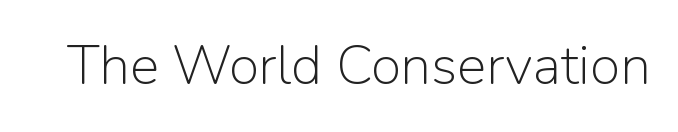
Think of a printed novel: that variable character pitch is what you see here. The typesetting does not lean heavy: it is not bold. A sans-serif font was chosen for this passage. Rendered with straight, roman letterforms. Caption: standard tracking, unaltered.
